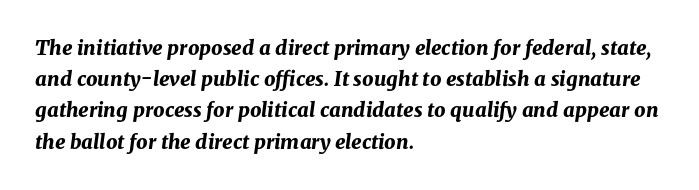
This is heavy type, rendered in bold. Leading: standard. Does the lettering tilt? It does — this is italic. Left-aligned paragraph, ragged on the right. The letterforms sit shoulder to shoulder at normal distance. Check under the words: just untouched page.
